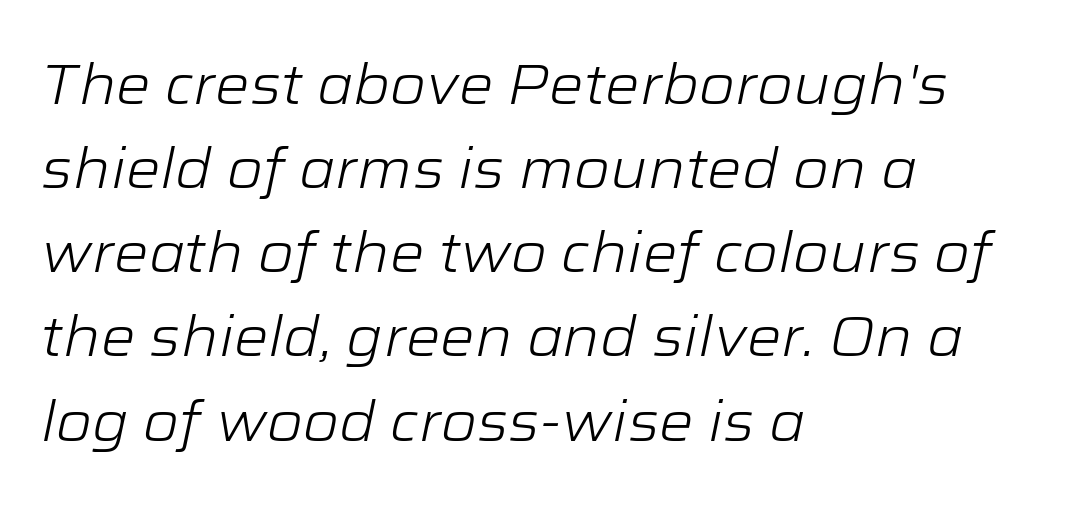
The image shows 55 px light, wide type, italic (leaning right); set left-aligned, normal line spacing (1.53x), normal letter spacing, not underlined; low stroke contrast and a medium x-height.
